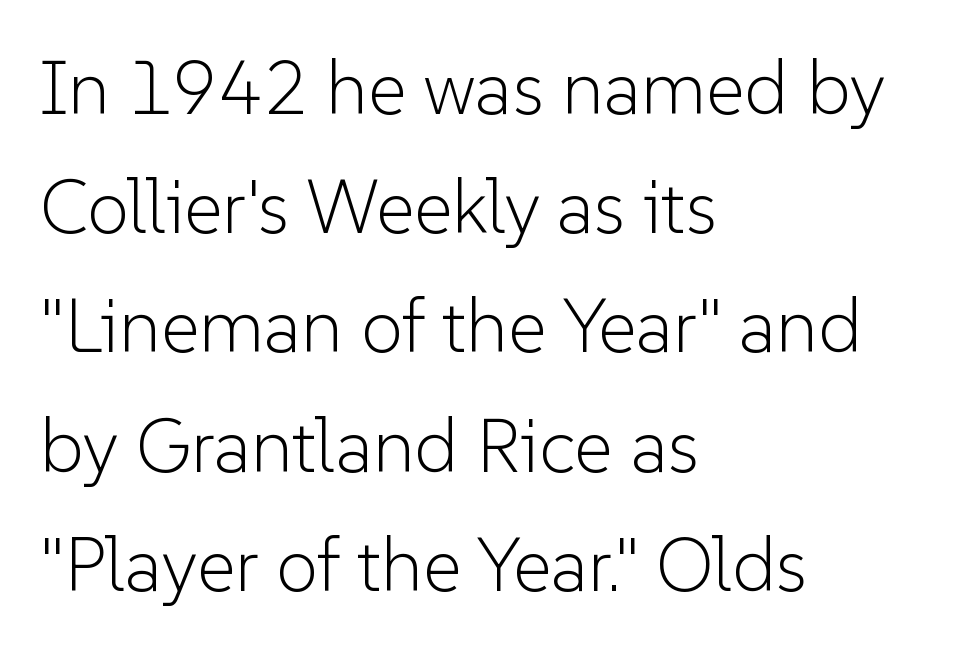
One glance says typical: line gaps are just what's usual. Students, note that the glyphs here touch the page at normal intervals. Are there feet on the stems? There aren't — it's a sans. Unmarked baselines from the first word to the last. The cut favours lightness, reaching ordinary text weight at its darkest.
